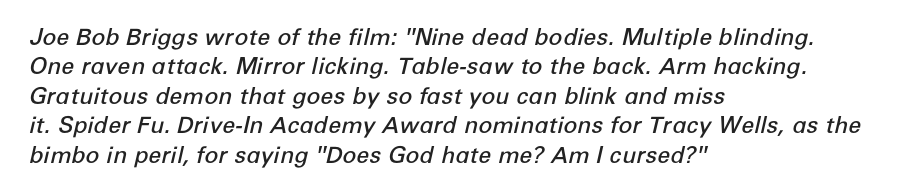
Teacher's note: observe the even left margin — that is flush-left alignment. Underline: absent. The passage shown leans; its letterforms are oblique. A semibold gives these letters moderate extra thickness, short of bold. A typesetter would call this leading conventional body-copy spacing.
